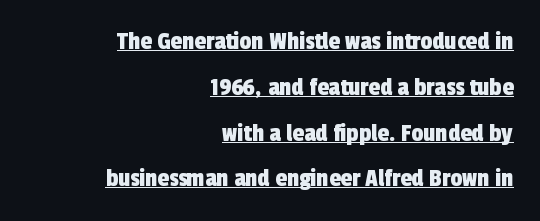
Q: Is the text underlined? A: Yes.
Q: How is the paragraph aligned? A: Right-aligned.
Q: Is the spacing between letters normal or unusually wide? A: Normal.
